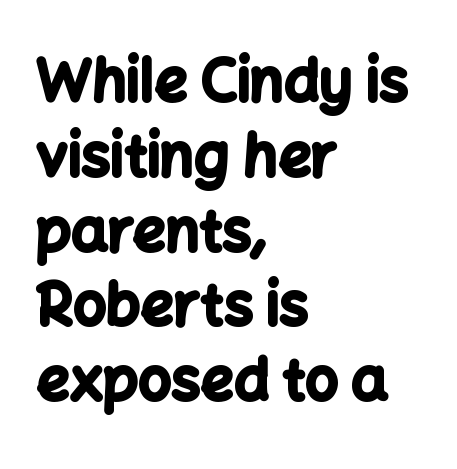
{"serif": "no", "italic": "no", "bold": "yes", "weight": "bold", "width": "normal", "stroke_contrast": "low", "x_height": "medium", "monospaced": "no", "underline": "no", "align": "left", "line_spacing": "normal", "line_spacing_ratio": 1.29, "letter_spacing": "normal", "letter_spacing_em": 0.0, "glyph_px": 58}
